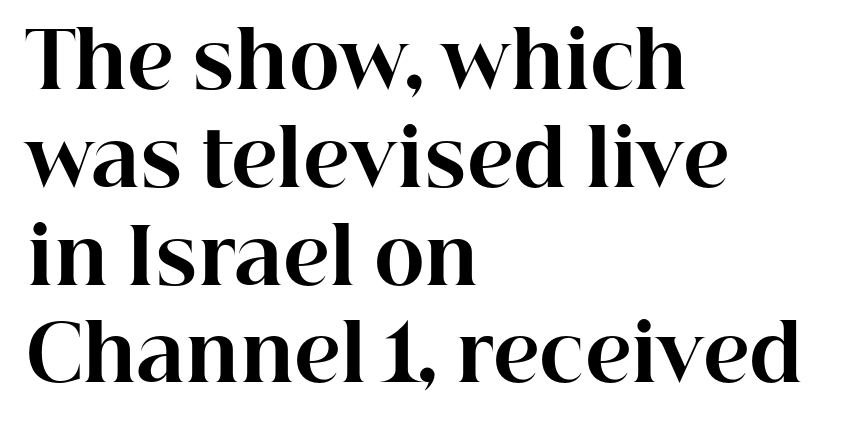
{"serif": "yes", "italic": "no", "bold": "yes", "weight": "bold", "width": "normal", "stroke_contrast": "high", "x_height": "medium", "monospaced": "no", "underline": "no", "align": "left", "line_spacing": "normal", "line_spacing_ratio": 1.27, "letter_spacing": "normal", "letter_spacing_em": 0.0, "glyph_px": 77}
